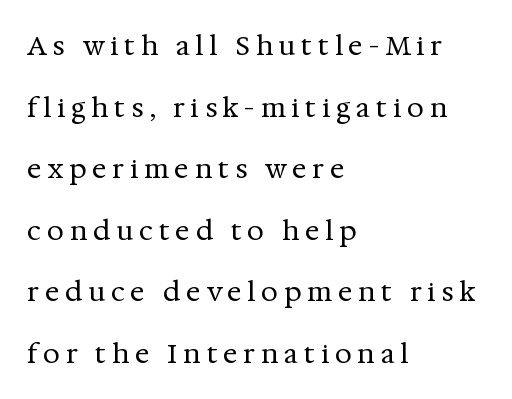
{"italic": "no", "bold": "no", "underline": "no", "align": "left", "line_spacing": "loose", "line_spacing_ratio": 2.28, "letter_spacing": "wide", "letter_spacing_em": 0.21, "glyph_px": 27}
